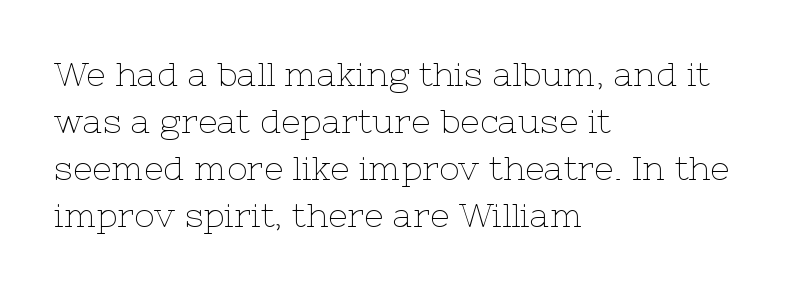
{"serif": "yes", "italic": "no", "bold": "no", "weight": "thin", "width": "normal", "stroke_contrast": "low", "x_height": "medium", "monospaced": "no", "underline": "no", "align": "left", "line_spacing": "normal", "line_spacing_ratio": 1.38, "letter_spacing": "normal", "letter_spacing_em": 0.0, "glyph_px": 34}
